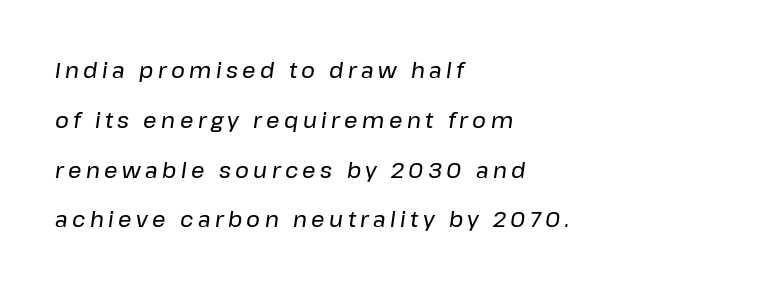
The image shows 21 px text type, italic (leaning right); set left-aligned, loose line spacing (2.37x), unusually wide letter spacing (+0.21 em), not underlined.
